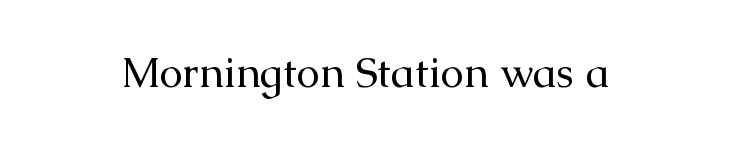
Standard letterfit; no display-style spreading of the glyphs. Character widths vary here, with narrow letters taking less room than wide ones. Check the space under the baseline: it is left empty. The font sits on the lighter half of the weight spectrum, regular included.
